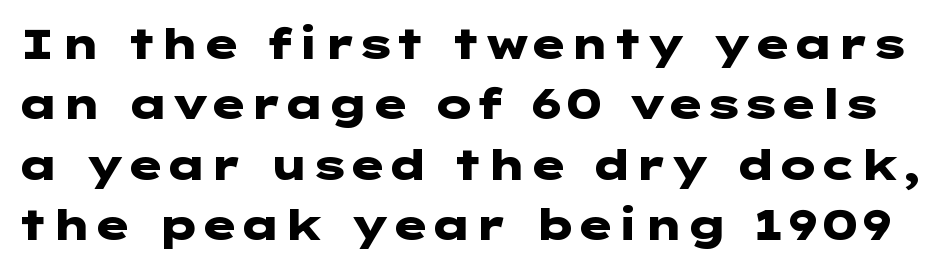
The type sits square on the baseline with zero lean. If you measured baseline to baseline, you'd find a middling distance. Look at the bottom of the vertical strokes: they stop flat, with no serifs. A clean baseline with only descenders dipping below it. How are the letters spaced? Ordinarily, with no added tracking. Set as a true bold cut, around the 700 mark.
